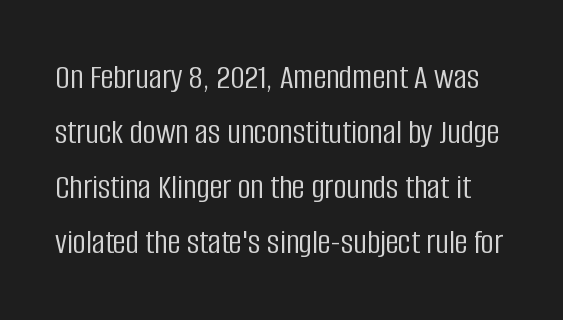
The image shows 36 px light, condensed sans-serif type, upright; set normal line spacing (1.53x), normal letter spacing, not underlined; low stroke contrast and a large x-height.
